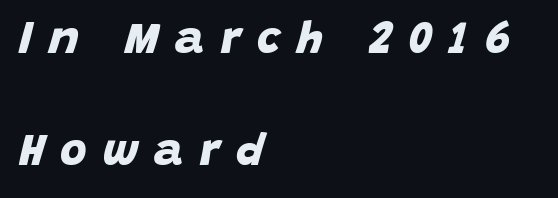
Line spacing here is loose. The designer went with a sans here, leaving each stem footless. Compared with a centered layout, this one pins lines to the left instead. These lines are rendered in a variable-pitch font. Glance below the letters and you will spot only blank space.
